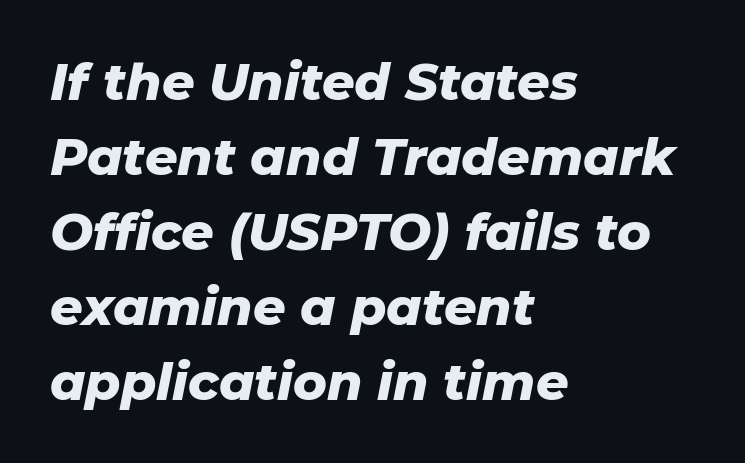
Q: Is the text bold? A: Yes.
Q: Is the text italic (slanted)? A: Yes, it leans right by about 11 degrees.
Q: Is the text underlined? A: No.
Q: How is the paragraph aligned? A: Left-aligned.
Q: Is the spacing between letters normal or unusually wide? A: Normal.
Q: Is the spacing between lines tight, normal or loose? A: Normal.
Q: Width (condensed, normal, or wide)? A: Normal.
Q: Stroke contrast? A: Low.
Q: x-height? A: Medium.
Q: Monospaced? A: No.
